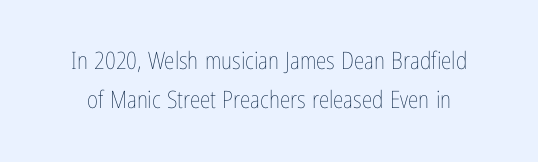
Q: Is the text bold? A: No.
Q: Is the text italic (slanted)? A: No, it is upright.
Q: Is the text underlined? A: No.
Q: Is the spacing between letters normal or unusually wide? A: Normal.
Q: Is the spacing between lines tight, normal or loose? A: Normal.
